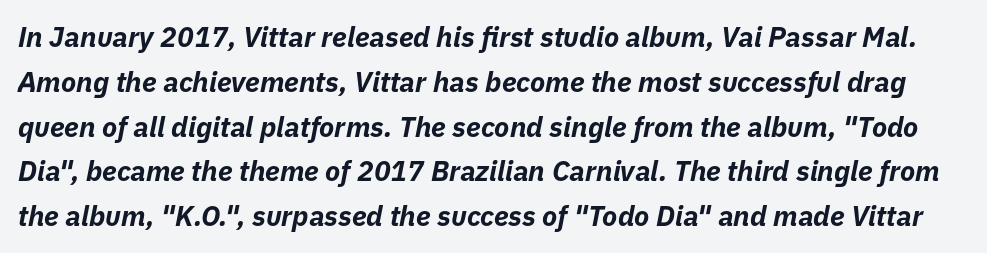
Q: Is the text bold? A: Yes.
Q: Is the text italic (slanted)? A: Yes, it leans right by about 11 degrees.
Q: Is the text underlined? A: No.
Q: Is the spacing between letters normal or unusually wide? A: Normal.
Q: Is the spacing between lines tight, normal or loose? A: Normal.
Q: Width (condensed, normal, or wide)? A: Normal.
Q: Stroke contrast? A: Low.
Q: x-height? A: Medium.
Q: Monospaced? A: No.
